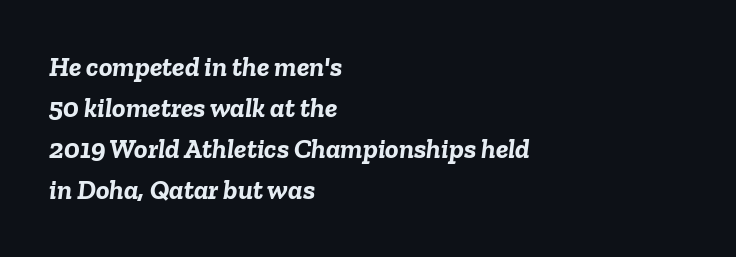
Honestly, the row spacing looks completely unremarkable. The passage shown is not underscored anywhere. The typesetter chose a ragged-right arrangement here. Spacing between characters is what you'd get straight out of the box.
